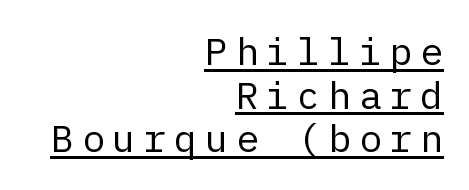
{"serif": "no", "italic": "no", "bold": "no", "weight": "regular", "width": "normal", "stroke_contrast": "low", "x_height": "medium", "underline": "yes", "align": "right", "line_spacing": "tight", "line_spacing_ratio": 1.15, "letter_spacing": "wide", "letter_spacing_em": 0.21, "glyph_px": 38}
